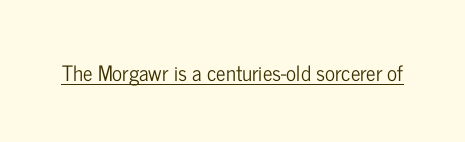
The image shows 21 px text type, upright; set normal letter spacing, underlined.
